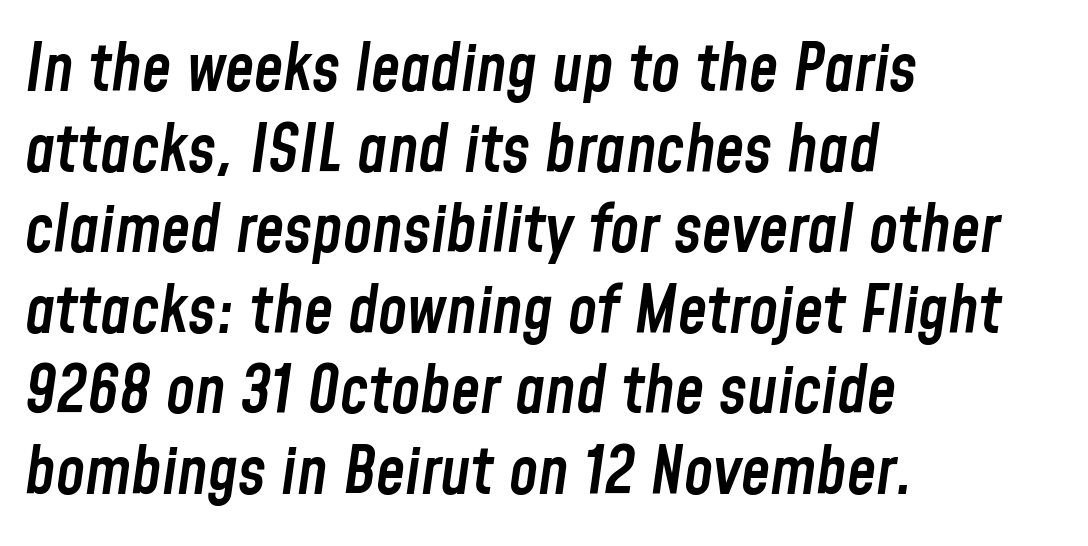
{"italic": "yes", "lean": "right", "slant_degrees": 8, "bold": "semi", "weight": "semibold", "width": "condensed", "stroke_contrast": "low", "x_height": "medium", "monospaced": "no", "underline": "no", "align": "left", "line_spacing_ratio": 1.22, "letter_spacing": "normal", "letter_spacing_em": 0.0, "glyph_px": 66}
